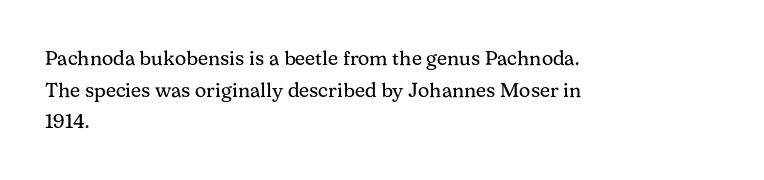
{"italic": "no", "bold": "no", "underline": "no", "align": "left", "line_spacing": "normal", "line_spacing_ratio": 1.58, "letter_spacing": "normal", "letter_spacing_em": 0.0, "glyph_px": 20}
